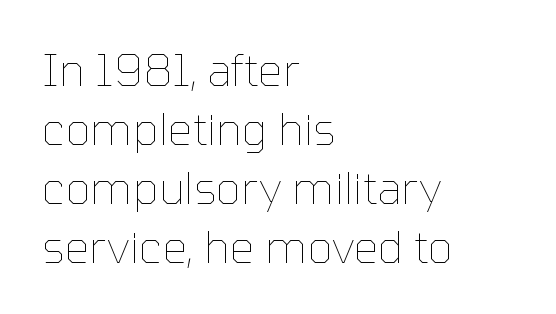
Upright lettering throughout. The rendering uses a moderate line-height, typical for paragraphs. Notice how the passage keeps a crisp vertical edge on the left only. This sample has the flowing, uneven cadence of proportional lettering. Inter-character spacing is left at the font's built-in metrics.
